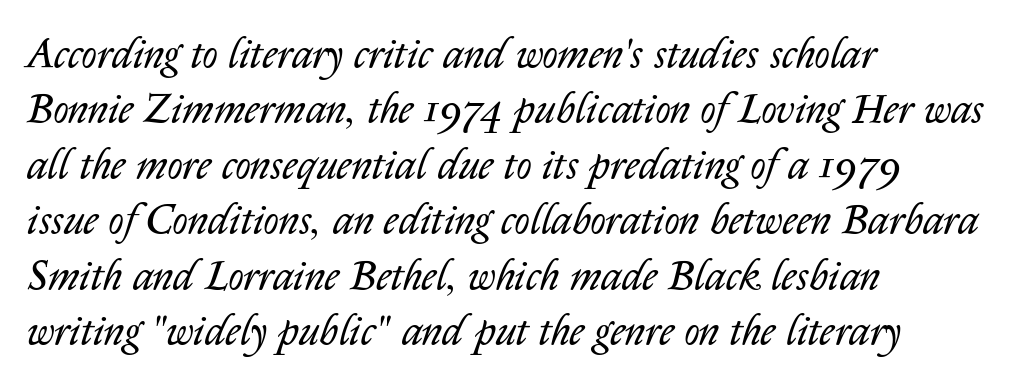
The image shows 42 px regular-weight type, italic (leaning right); set left-aligned, normal line spacing (1.32x), normal letter spacing, not underlined; low stroke contrast and a medium x-height.
